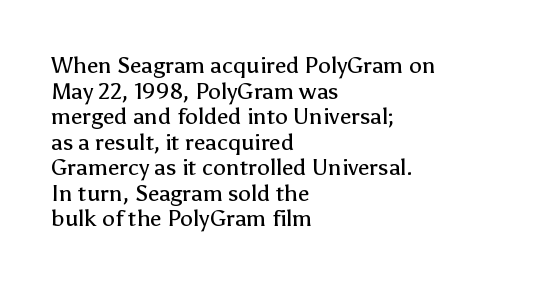
Students, observe: this is what under-led, compact text looks like. Nobody drew a line under any word here. A typesetter would mark this as roman, not italic. Every row of glyphs begins at an identical x-position on the left.
